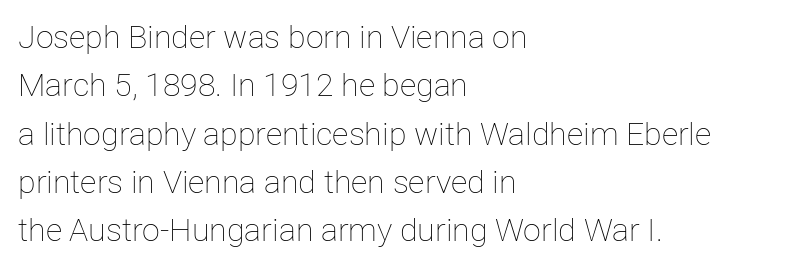
Descender tails drop into unmarked territory. The font is comparable to plain body text, perhaps lighter. The rendering anchors every line to the left-hand side. Glyph-to-glyph distance matches everyday printed text. Is there any slant? The stems are plumb. Spacing verdict: proportional, widths tailored to each character.
